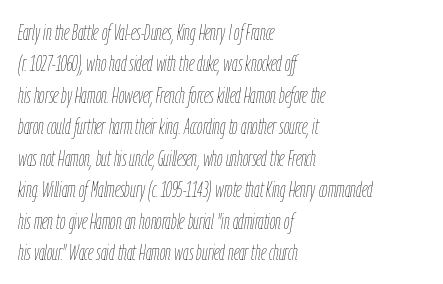
This rendering features lettering with no underline. Is this a heavy cut? Hardly; it is regular or lighter. This block has exactly the height ordinary leading produces. Horizontal alignment here is leftward, the default for most running prose.
